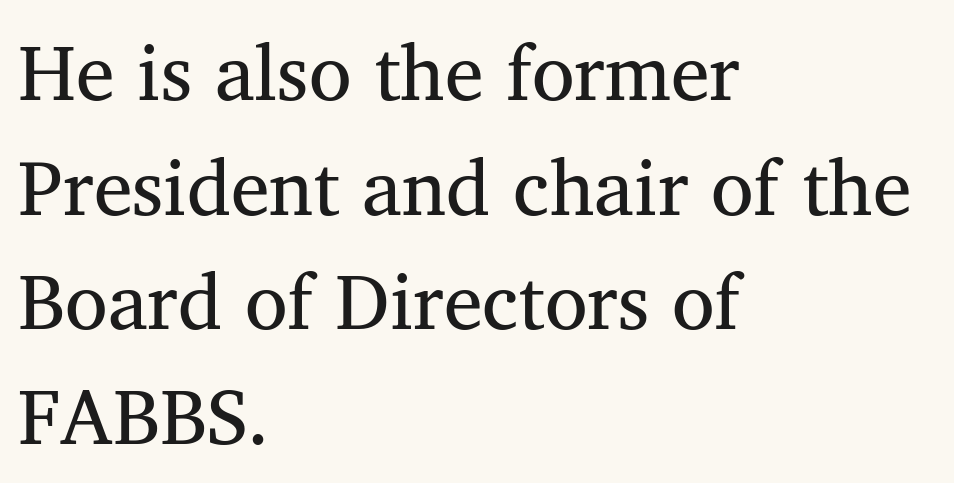
{"serif": "yes", "italic": "no", "bold": "no", "weight": "regular", "width": "normal", "stroke_contrast": "medium", "x_height": "medium", "monospaced": "no", "underline": "no", "align": "left", "line_spacing": "normal", "line_spacing_ratio": 1.47, "letter_spacing": "normal", "letter_spacing_em": 0.0, "glyph_px": 78}
